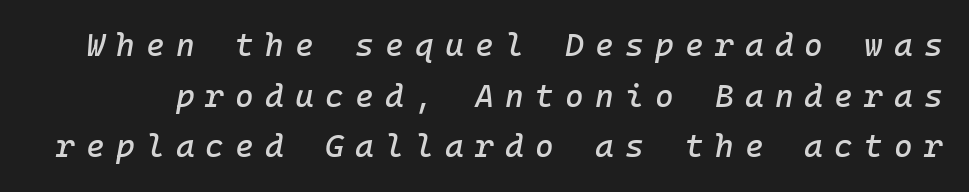
Q: Is the text italic (slanted)? A: Yes, it leans right by about 10 degrees.
Q: Is the text underlined? A: No.
Q: Is the spacing between letters normal or unusually wide? A: Unusually wide.
Q: Is the spacing between lines tight, normal or loose? A: Normal.
Q: Width (condensed, normal, or wide)? A: Normal.
Q: Stroke contrast? A: Low.
Q: x-height? A: Medium.
